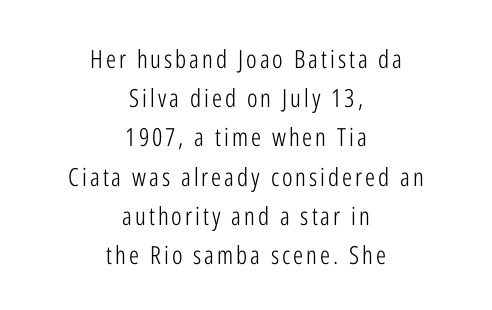
Q: Is the text bold? A: No.
Q: Is the text italic (slanted)? A: No, it is upright.
Q: Is the text underlined? A: No.
Q: How is the paragraph aligned? A: Centered.
Q: Is the spacing between lines tight, normal or loose? A: Normal.
